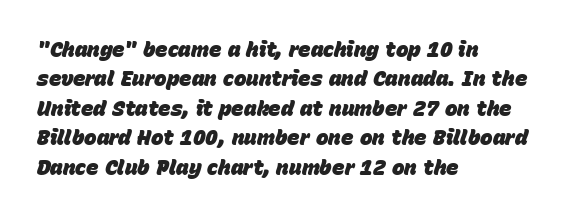
{"italic": "yes", "lean": "right", "slant_degrees": 15, "bold": "yes", "underline": "no", "align": "left", "line_spacing": "normal", "line_spacing_ratio": 1.4, "letter_spacing": "normal", "letter_spacing_em": 0.0, "glyph_px": 21}
